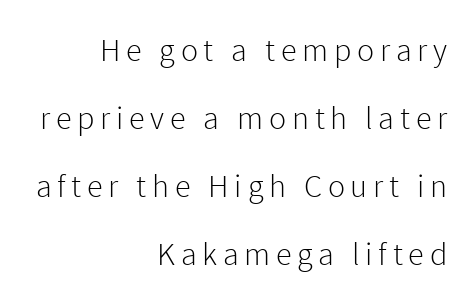
Classification — sans serif. Interline gaps are noticeably wide in this sample. Think standard paragraph weight, or any step lighter than that. Here the designer chose a conventional face with non-uniform glyph widths. Caption: multi-line text, flush right, ragged left.
